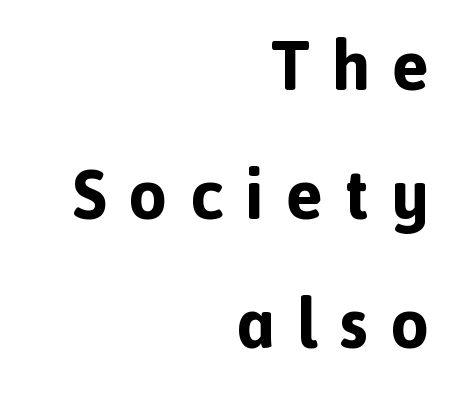
{"serif": "no", "italic": "no", "bold": "yes", "weight": "bold", "width": "normal", "x_height": "medium", "monospaced": "no", "underline": "no", "align": "right", "line_spacing_ratio": 1.87, "letter_spacing": "wide", "letter_spacing_em": 0.32, "glyph_px": 69}
